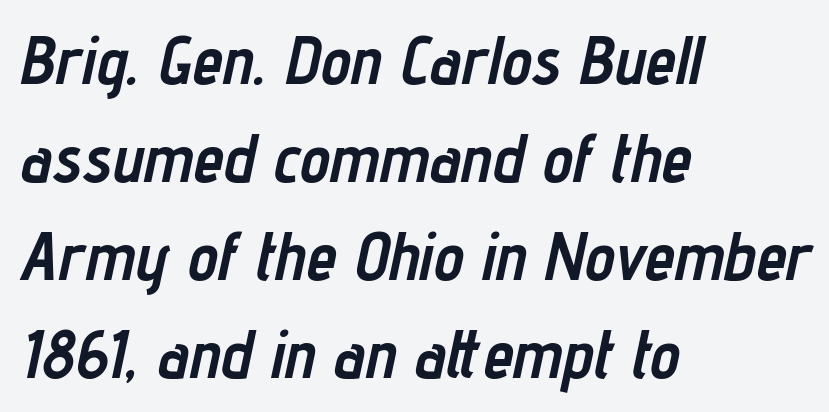
Left-aligned paragraph, ragged on the right. Look at the stroke-to-counter ratio: heavy, a bold. A typesetter would mark this as italic. The baseline area is clear.
